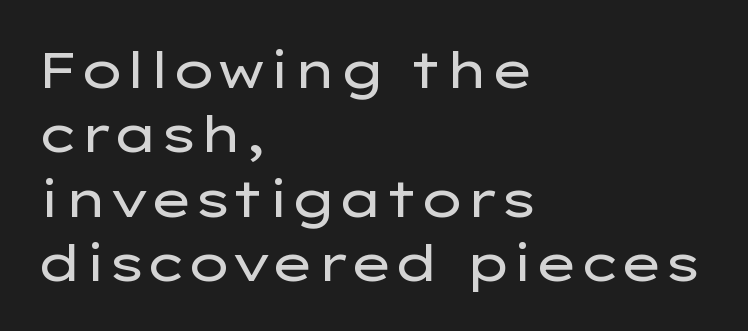
Q: Is the text bold? A: No.
Q: Is the text italic (slanted)? A: No, it is upright.
Q: Is the typeface a serif or a sans-serif typeface? A: Sans-serif.
Q: Is the text underlined? A: No.
Q: How is the paragraph aligned? A: Left-aligned.
Q: Is the spacing between letters normal or unusually wide? A: Normal.
Q: Is the spacing between lines tight, normal or loose? A: Normal.
Q: Width (condensed, normal, or wide)? A: Wide.
Q: Stroke contrast? A: Low.
Q: x-height? A: Medium.
Q: Monospaced? A: No.
